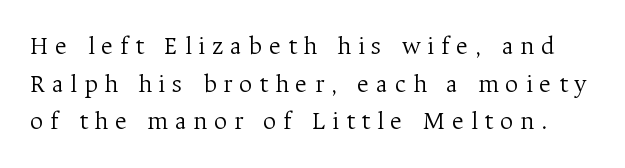
The image shows 26 px text type, upright; set normal line spacing (1.45x), unusually wide letter spacing (+0.26 em), not underlined.
